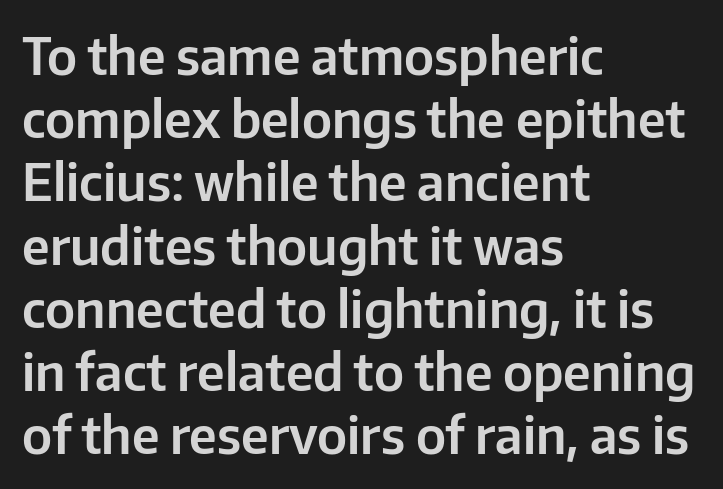
{"serif": "no", "italic": "no", "width": "normal", "stroke_contrast": "low", "x_height": "medium", "monospaced": "no", "underline": "no", "align": "left", "line_spacing_ratio": 1.24, "letter_spacing": "normal", "letter_spacing_em": 0.0, "glyph_px": 51}
